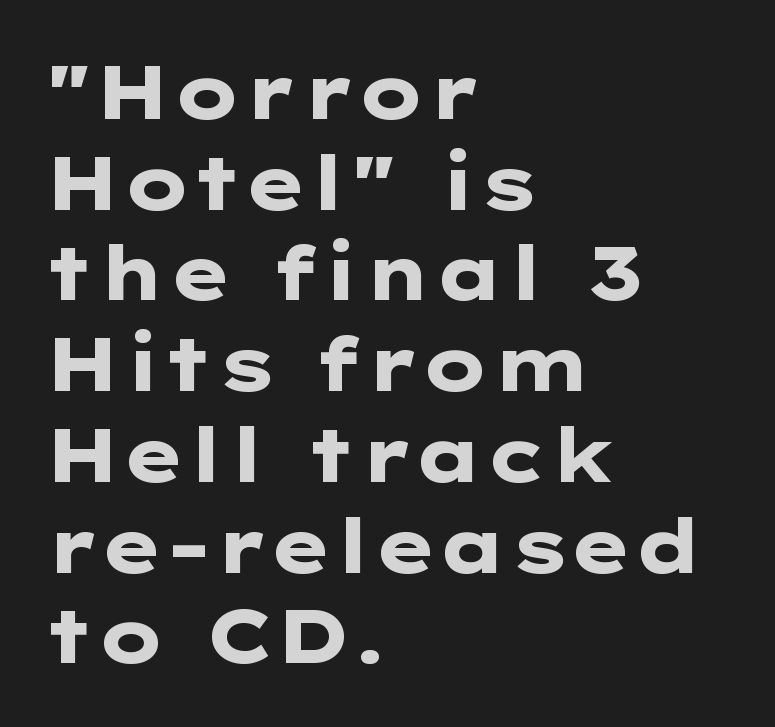
Q: Is the text bold? A: Yes.
Q: Is the text italic (slanted)? A: No, it is upright.
Q: Is the typeface a serif or a sans-serif typeface? A: Sans-serif.
Q: Is the text underlined? A: No.
Q: How is the paragraph aligned? A: Left-aligned.
Q: Is the spacing between letters normal or unusually wide? A: Normal.
Q: Width (condensed, normal, or wide)? A: Wide.
Q: Stroke contrast? A: Low.
Q: x-height? A: Medium.
